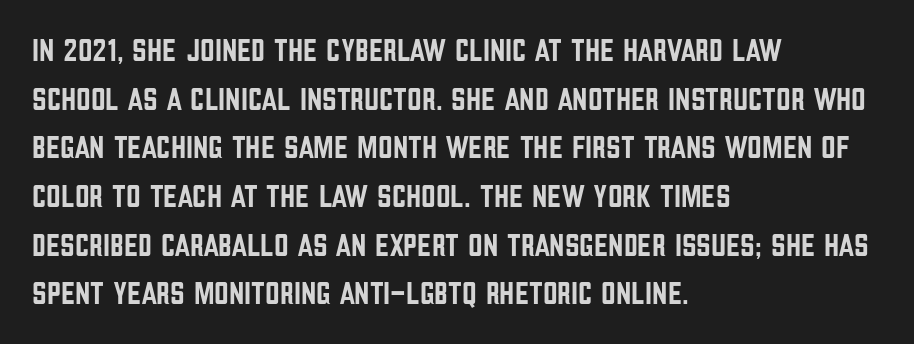
Q: Is the text italic (slanted)? A: No, it is upright.
Q: Is the typeface a serif or a sans-serif typeface? A: Sans-serif.
Q: Is the text underlined? A: No.
Q: How is the paragraph aligned? A: Left-aligned.
Q: Is the spacing between letters normal or unusually wide? A: Normal.
Q: Is the spacing between lines tight, normal or loose? A: Normal.
Q: Width (condensed, normal, or wide)? A: Condensed.
Q: Stroke contrast? A: Low.
Q: x-height? A: Large.
Q: Monospaced? A: No.
